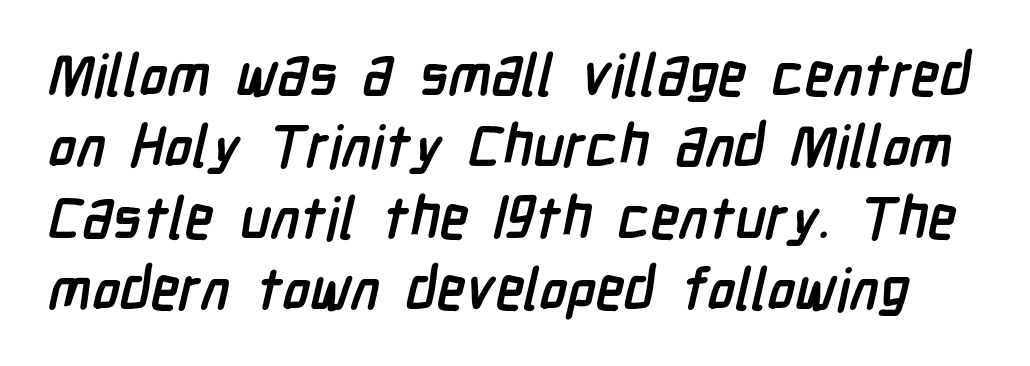
Q: Is the text bold? A: Yes.
Q: Is the typeface a serif or a sans-serif typeface? A: Sans-serif.
Q: Is the text underlined? A: No.
Q: Is the spacing between letters normal or unusually wide? A: Normal.
Q: Width (condensed, normal, or wide)? A: Condensed.
Q: Stroke contrast? A: Low.
Q: x-height? A: Medium.
Q: Monospaced? A: No.
